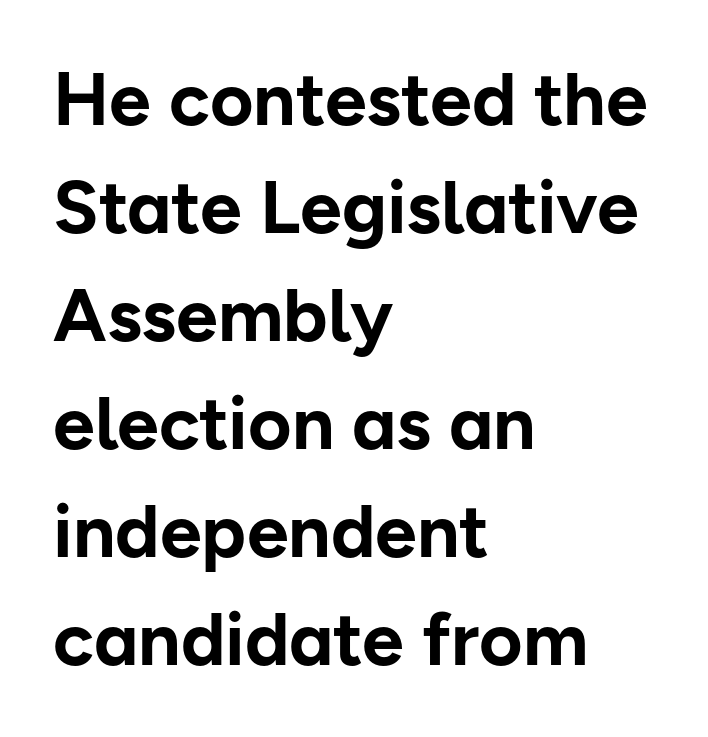
{"serif": "no", "italic": "no", "bold": "yes", "weight": "bold", "width": "normal", "stroke_contrast": "low", "x_height": "medium", "monospaced": "no", "underline": "no", "align": "left", "line_spacing": "normal", "line_spacing_ratio": 1.44, "letter_spacing": "normal", "letter_spacing_em": 0.0, "glyph_px": 75}
